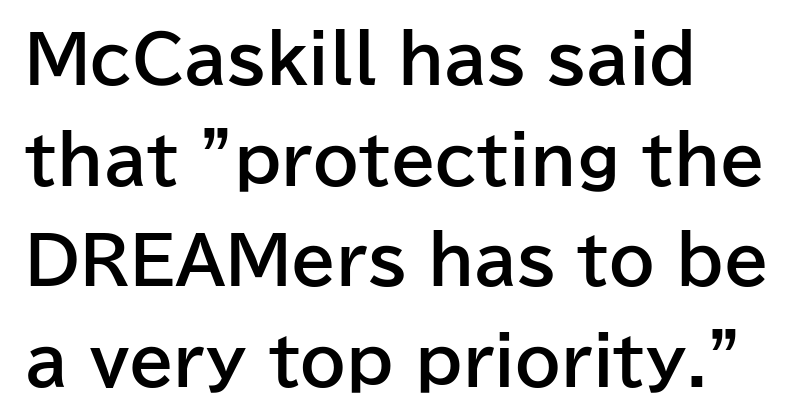
The image shows 65 px bold sans-serif type, upright; set left-aligned, normal line spacing (1.55x), normal letter spacing, not underlined; low stroke contrast and a medium x-height.
